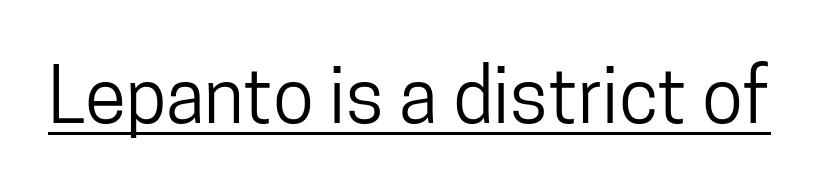
{"serif": "no", "italic": "no", "width": "condensed", "stroke_contrast": "low", "x_height": "medium", "monospaced": "no", "underline": "yes", "letter_spacing": "normal", "letter_spacing_em": 0.0, "glyph_px": 75}
